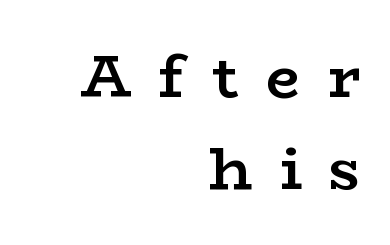
{"serif": "yes", "italic": "no", "bold": "semi", "weight": "semibold", "width": "wide", "stroke_contrast": "low", "x_height": "medium", "monospaced": "no", "underline": "no", "align": "right", "line_spacing": "normal", "line_spacing_ratio": 1.54, "letter_spacing": "wide", "letter_spacing_em": 0.46, "glyph_px": 60}
